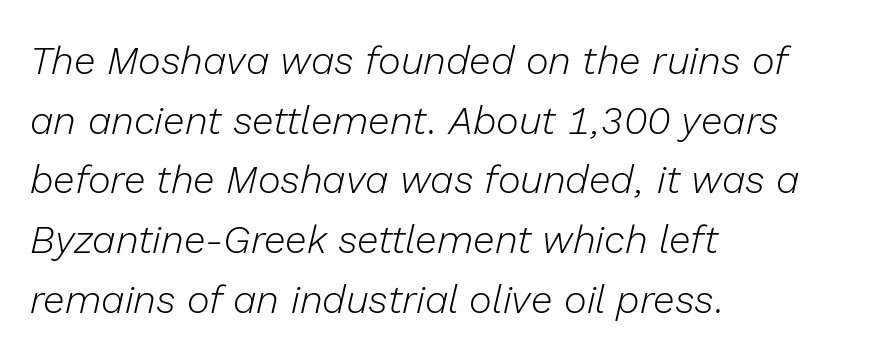
{"italic": "yes", "lean": "right", "slant_degrees": 13, "bold": "no", "weight": "light", "width": "normal", "stroke_contrast": "low", "x_height": "medium", "monospaced": "no", "underline": "no", "align": "left", "line_spacing": "normal", "line_spacing_ratio": 1.53, "letter_spacing": "normal", "letter_spacing_em": 0.0, "glyph_px": 39}
